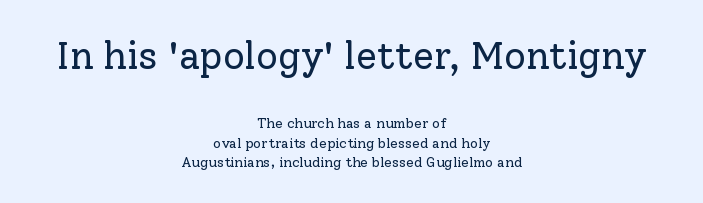
The image shows 38 px regular-weight serif type, upright; set centered, normal line spacing (1.37x), normal letter spacing, not underlined; the first (top) block is 2.71x larger; low stroke contrast and a medium x-height.
